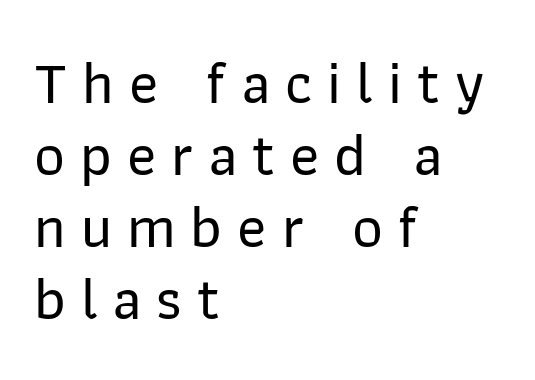
The image shows 60 px sans-serif type, upright; set left-aligned, line spacing 1.2x, unusually wide letter spacing (+0.25 em), not underlined; low stroke contrast and a medium x-height.
